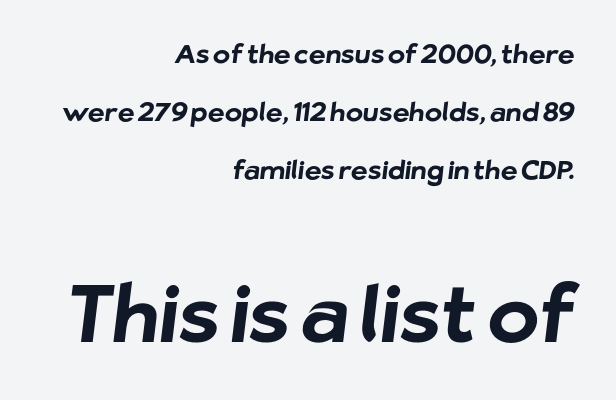
Q: Is the text bold? A: Yes.
Q: Is the typeface a serif or a sans-serif typeface? A: Sans-serif.
Q: Is the text underlined? A: No.
Q: How is the paragraph aligned? A: Right-aligned.
Q: Is the spacing between letters normal or unusually wide? A: Normal.
Q: Is the spacing between lines tight, normal or loose? A: Loose.
Q: Which block of text is set in a larger size, the first (top) or the second (bottom)? A: The second (bottom) one.
Q: Width (condensed, normal, or wide)? A: Normal.
Q: Stroke contrast? A: Low.
Q: x-height? A: Medium.
Q: Monospaced? A: No.
